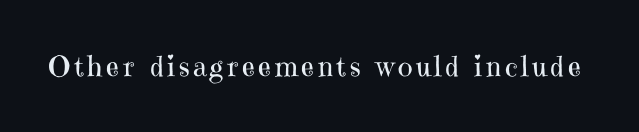
This sample has the flowing, uneven cadence of proportional lettering. Has an underline been added? It has not. Designer's note — italics off, roman on. The typeface chosen for these lines features serifs.
